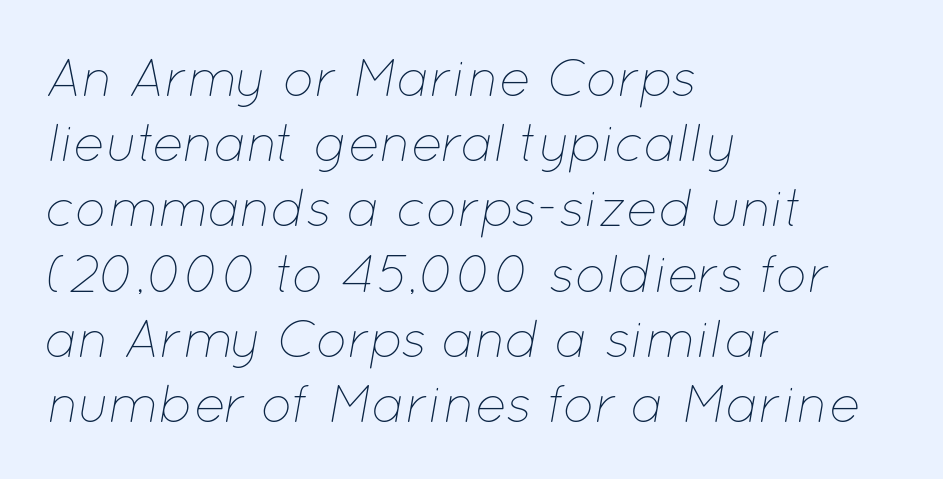
The image shows 53 px thin type, italic (leaning right); set left-aligned, line spacing 1.23x, normal letter spacing, not underlined; low stroke contrast and a medium x-height.
